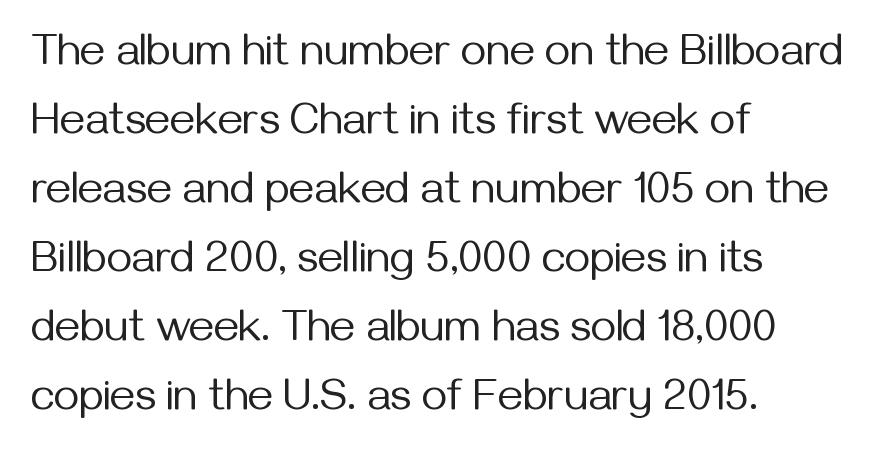
The passage shown is not underscored anywhere. Does the copy run flush right? No — it runs flush left. Ascenders rise straight up at ninety degrees. Examine the stroke ends and you'll find no serifs. The passage shown is typed in a proportional face where columns would drift. Compared with a typical body face, this is equally light or lighter still.
